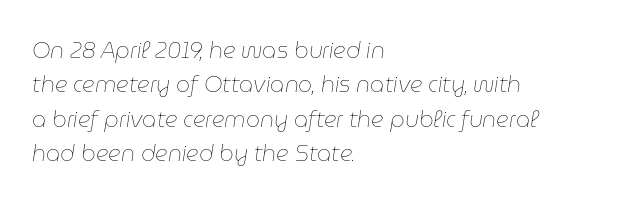
The image shows 22 px text type, italic (leaning right); set left-aligned, normal line spacing (1.56x), normal letter spacing, not underlined.
